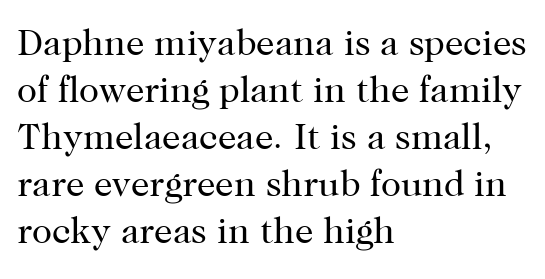
{"serif": "yes", "italic": "no", "bold": "no", "weight": "regular", "width": "normal", "stroke_contrast": "high", "x_height": "medium", "monospaced": "no", "underline": "no", "align": "left", "line_spacing": "normal", "line_spacing_ratio": 1.27, "letter_spacing": "normal", "letter_spacing_em": 0.0, "glyph_px": 37}
